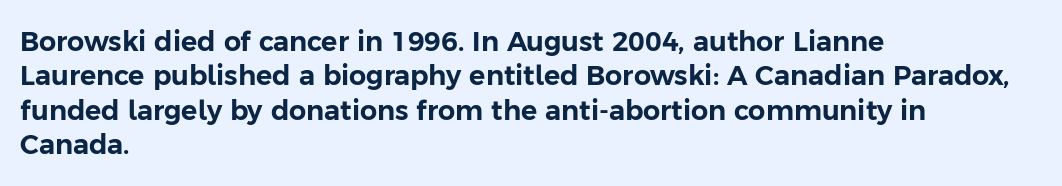
Q: Is the text italic (slanted)? A: No, it is upright.
Q: Is the text underlined? A: No.
Q: How is the paragraph aligned? A: Left-aligned.
Q: Is the spacing between letters normal or unusually wide? A: Normal.
Q: Is the spacing between lines tight, normal or loose? A: Normal.
